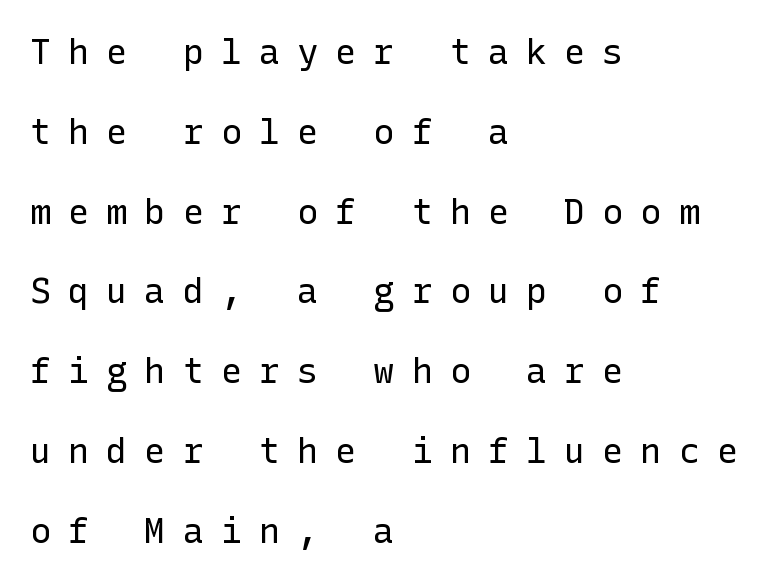
The image shows 35 px regular-weight sans-serif type, upright; set left-aligned, loose line spacing (2.28x), unusually wide letter spacing (+0.49 em), not underlined; low stroke contrast and a medium x-height.
